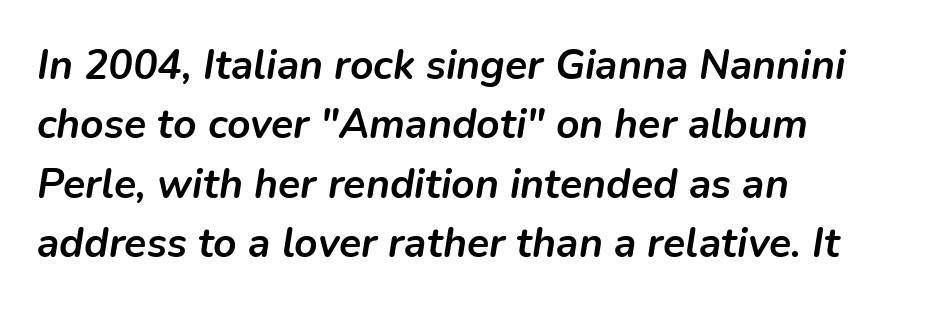
The image shows 41 px semibold type, italic (leaning right); set left-aligned, normal line spacing (1.45x), normal letter spacing, not underlined; low stroke contrast and a medium x-height.
